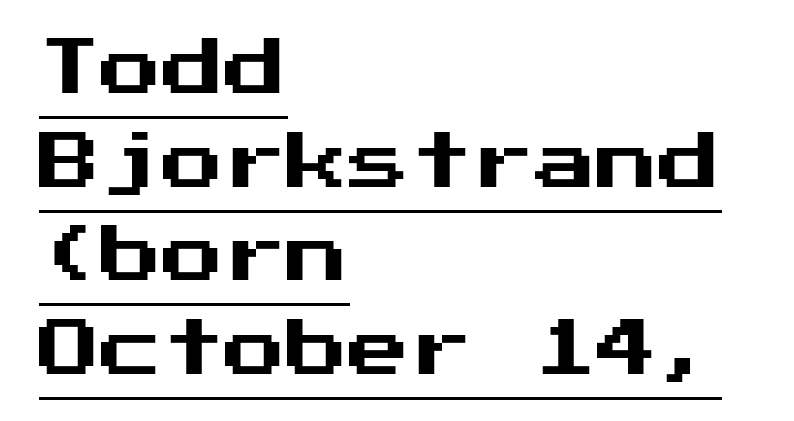
Q: Is the text italic (slanted)? A: No, it is upright.
Q: Is the typeface a serif or a sans-serif typeface? A: Sans-serif.
Q: Is the text underlined? A: Yes.
Q: How is the paragraph aligned? A: Left-aligned.
Q: Is the spacing between letters normal or unusually wide? A: Normal.
Q: Is the spacing between lines tight, normal or loose? A: Normal.
Q: Width (condensed, normal, or wide)? A: Normal.
Q: Stroke contrast? A: Medium.
Q: x-height? A: Medium.
